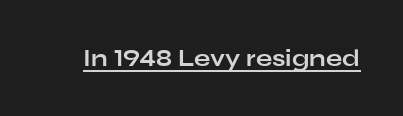
{"italic": "no", "bold": "yes", "underline": "yes", "letter_spacing": "normal", "letter_spacing_em": 0.0, "glyph_px": 24}
